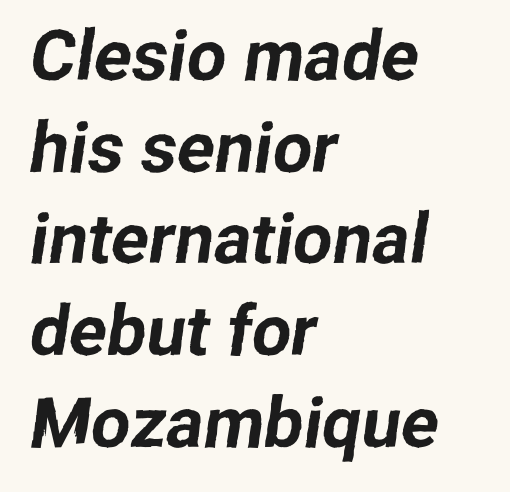
Q: Is the typeface a serif or a sans-serif typeface? A: Sans-serif.
Q: Is the text underlined? A: No.
Q: How is the paragraph aligned? A: Left-aligned.
Q: Is the spacing between letters normal or unusually wide? A: Normal.
Q: Is the spacing between lines tight, normal or loose? A: Normal.
Q: Width (condensed, normal, or wide)? A: Normal.
Q: Stroke contrast? A: Low.
Q: x-height? A: Medium.
Q: Monospaced? A: No.
